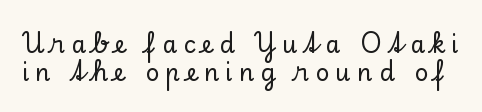
The image shows 24 px text type, upright; set tight line spacing (1.15x), unusually wide letter spacing (+0.26 em), not underlined.
